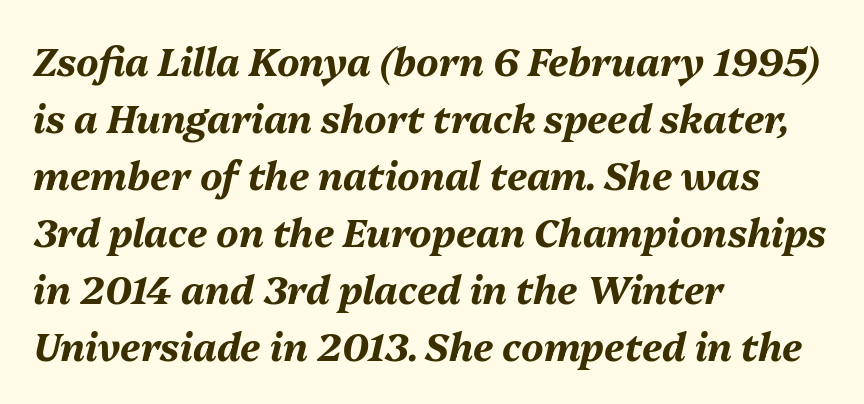
Q: Is the text bold? A: Yes.
Q: Is the text italic (slanted)? A: Yes, it leans right by about 13 degrees.
Q: Is the text underlined? A: No.
Q: How is the paragraph aligned? A: Left-aligned.
Q: Is the spacing between letters normal or unusually wide? A: Normal.
Q: Is the spacing between lines tight, normal or loose? A: Normal.
Q: Width (condensed, normal, or wide)? A: Normal.
Q: Stroke contrast? A: Medium.
Q: x-height? A: Medium.
Q: Monospaced? A: No.
